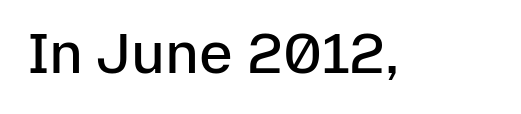
The characters display no serif detailing; their extremities are plain. Typesetter's note: demi weight, one step under bold. The horizontal fit of the characters is conventional and even. Bare-footed words on every line.
